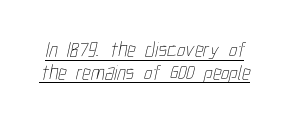
Q: Is the text bold? A: No.
Q: Is the text underlined? A: Yes.
Q: Is the spacing between letters normal or unusually wide? A: Normal.
Q: Is the spacing between lines tight, normal or loose? A: Tight.
